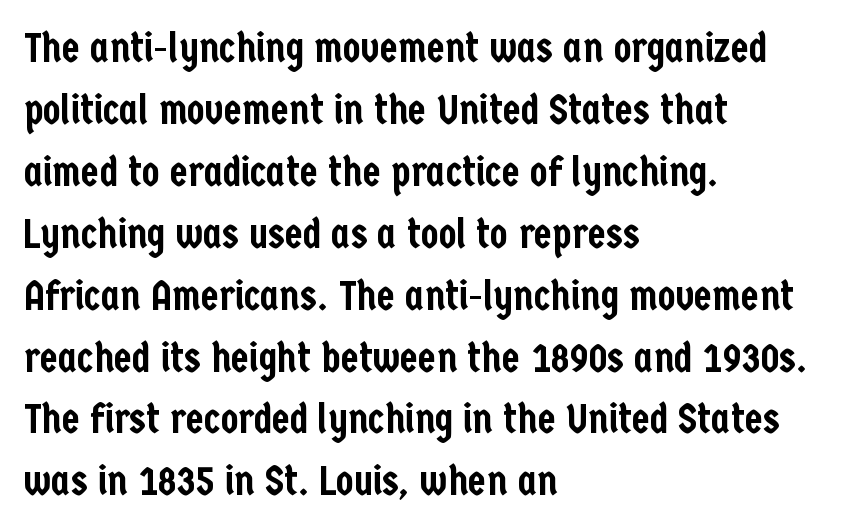
The image shows 41 px condensed sans-serif type, upright; set left-aligned, normal line spacing (1.51x), normal letter spacing, not underlined; low stroke contrast and a medium x-height.
